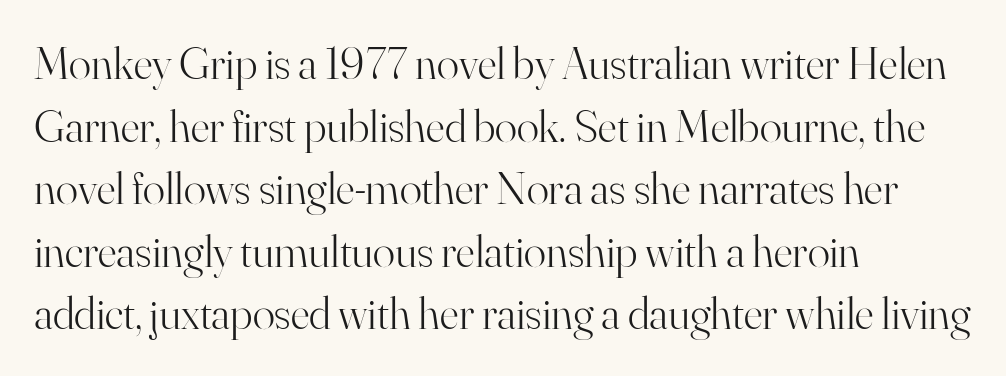
Q: Is the text bold? A: No.
Q: Is the text italic (slanted)? A: No, it is upright.
Q: Is the typeface a serif or a sans-serif typeface? A: Serif.
Q: Is the text underlined? A: No.
Q: How is the paragraph aligned? A: Left-aligned.
Q: Is the spacing between letters normal or unusually wide? A: Normal.
Q: Is the spacing between lines tight, normal or loose? A: Normal.
Q: Width (condensed, normal, or wide)? A: Normal.
Q: Stroke contrast? A: High.
Q: x-height? A: Small.
Q: Monospaced? A: No.
